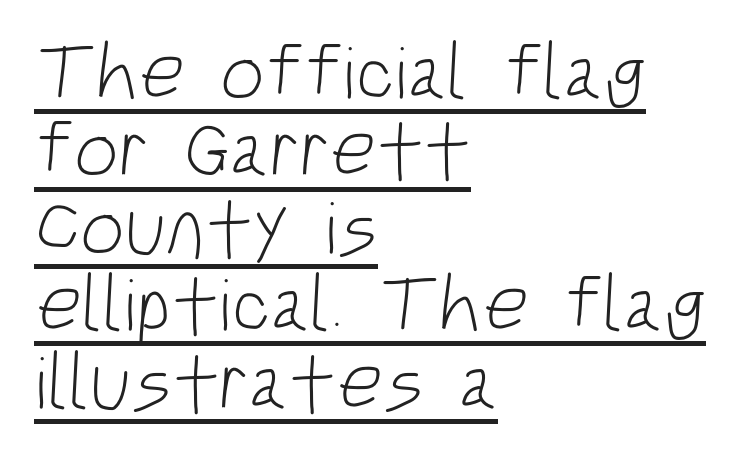
Q: Is the text bold? A: No.
Q: Is the typeface a serif or a sans-serif typeface? A: Sans-serif.
Q: Is the text underlined? A: Yes.
Q: How is the paragraph aligned? A: Left-aligned.
Q: Is the spacing between letters normal or unusually wide? A: Normal.
Q: Is the spacing between lines tight, normal or loose? A: Tight.
Q: Width (condensed, normal, or wide)? A: Condensed.
Q: Stroke contrast? A: Low.
Q: x-height? A: Large.
Q: Monospaced? A: No.
